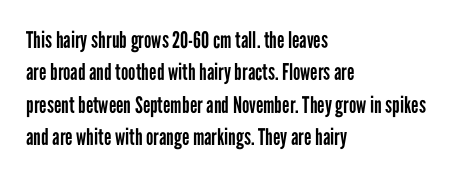
The tracking reads as untouched default to a designer's eye. Layout note: lines flush left. Students, observe: this is what conventionally led text looks like. Underline: absent.
